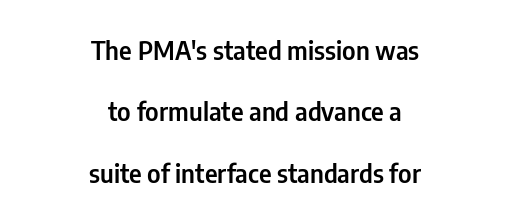
A clean baseline with only descenders dipping below it. You could fit nearly another row in the gap between these rows. The axis of the letterforms is exactly vertical. There is no visible air inserted between adjacent glyphs. Horizontally, the lines are justified to the midpoint only.
